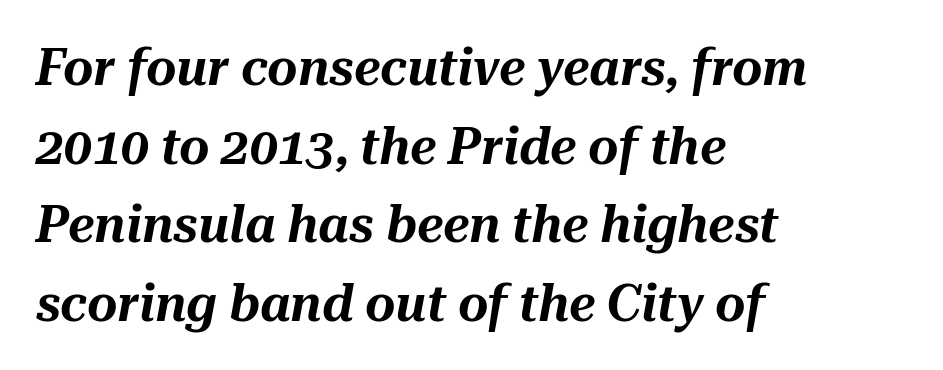
Words float on clear page, feet unadorned. A classic flush-left, rag-right setting is used for this passage. This block has exactly the height ordinary leading produces. The passage shown is typed in a proportional face where columns would drift.
